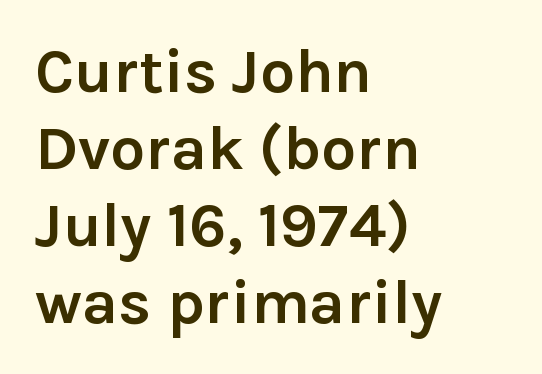
Q: Is the text bold? A: Yes.
Q: Is the text italic (slanted)? A: No, it is upright.
Q: Is the typeface a serif or a sans-serif typeface? A: Sans-serif.
Q: Is the text underlined? A: No.
Q: How is the paragraph aligned? A: Left-aligned.
Q: Is the spacing between letters normal or unusually wide? A: Normal.
Q: Width (condensed, normal, or wide)? A: Normal.
Q: x-height? A: Medium.
Q: Monospaced? A: No.
